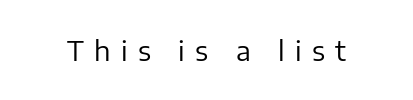
{"italic": "no", "bold": "no", "underline": "no", "letter_spacing": "wide", "letter_spacing_em": 0.38, "glyph_px": 27}
